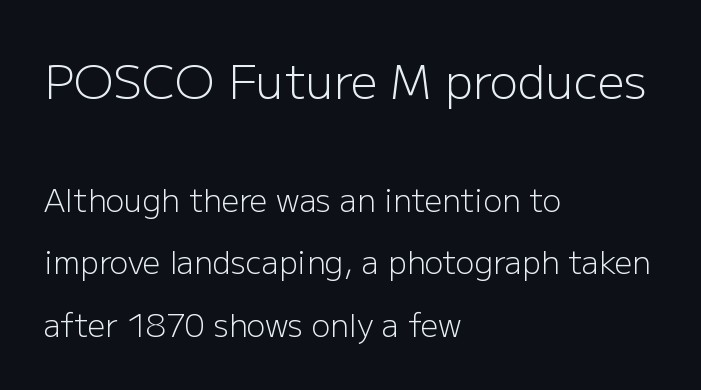
Q: Is the text bold? A: No.
Q: Is the text italic (slanted)? A: No, it is upright.
Q: Is the typeface a serif or a sans-serif typeface? A: Sans-serif.
Q: Is the text underlined? A: No.
Q: How is the paragraph aligned? A: Left-aligned.
Q: Is the spacing between letters normal or unusually wide? A: Normal.
Q: Is the spacing between lines tight, normal or loose? A: Loose.
Q: Which block of text is set in a larger size, the first (top) or the second (bottom)? A: The first (top) one.
Q: Width (condensed, normal, or wide)? A: Normal.
Q: Stroke contrast? A: Low.
Q: x-height? A: Medium.
Q: Monospaced? A: No.
